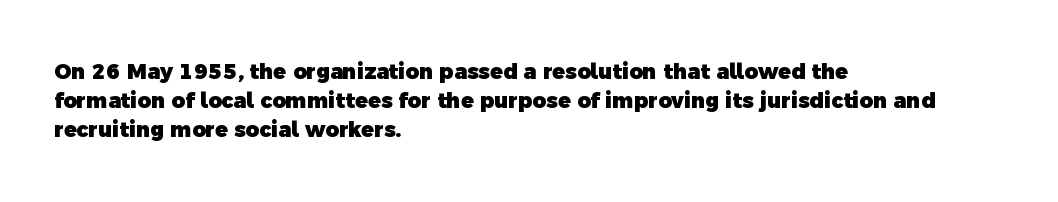
The image shows 21 px bold type; set left-aligned, normal line spacing (1.37x), normal letter spacing, not underlined.
